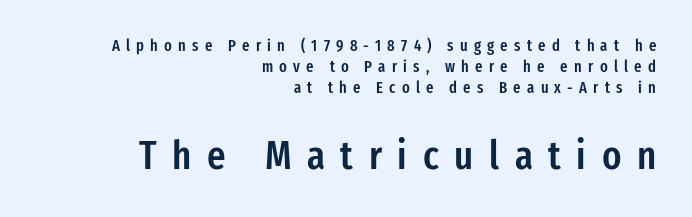
The image shows 40 px semibold, condensed sans-serif type, upright; set right-aligned, normal line spacing (1.32x), unusually wide letter spacing (+0.39 em), not underlined; the second (bottom) block is 2.5x larger; low stroke contrast and a medium x-height.
